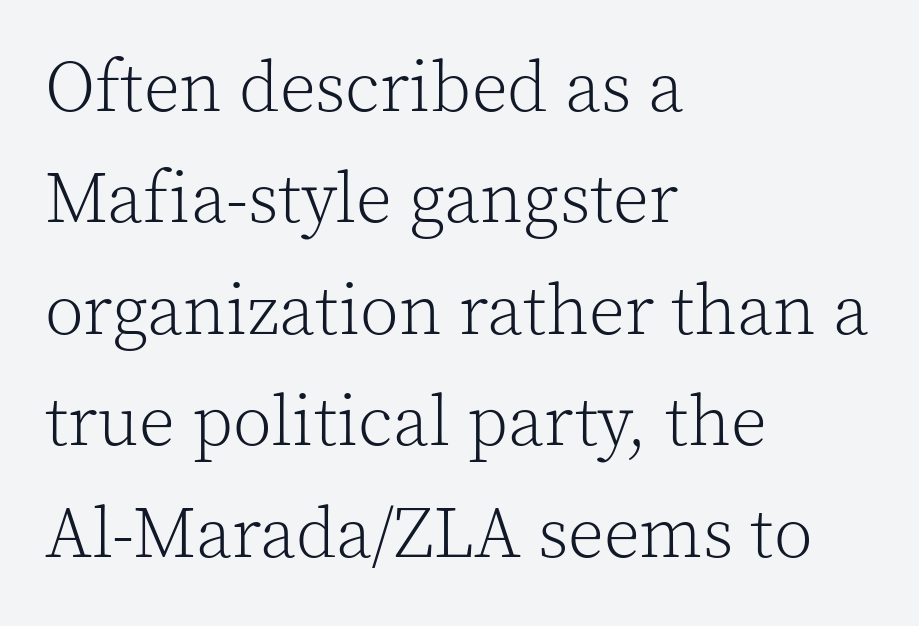
The vertical gap from one line to the next is medium. Does the type have serifs? Yes, each stem ends in a small foot. Check under the words: just untouched page. Notice how the passage keeps a crisp vertical edge on the left only. Does the lettering tilt? It doesn't — this is upright. These lines are rendered in a variable-pitch font.
